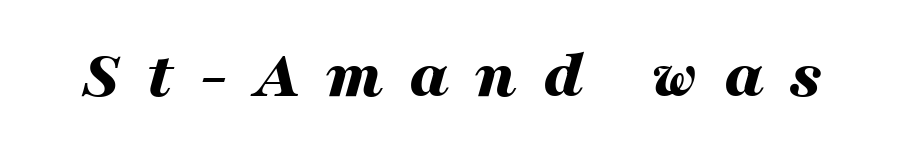
Q: Is the text bold? A: Yes.
Q: Is the text italic (slanted)? A: Yes, it leans right by about 16 degrees.
Q: Is the text underlined? A: No.
Q: Is the spacing between letters normal or unusually wide? A: Unusually wide.
Q: Width (condensed, normal, or wide)? A: Wide.
Q: Stroke contrast? A: Medium.
Q: x-height? A: Medium.
Q: Monospaced? A: No.
